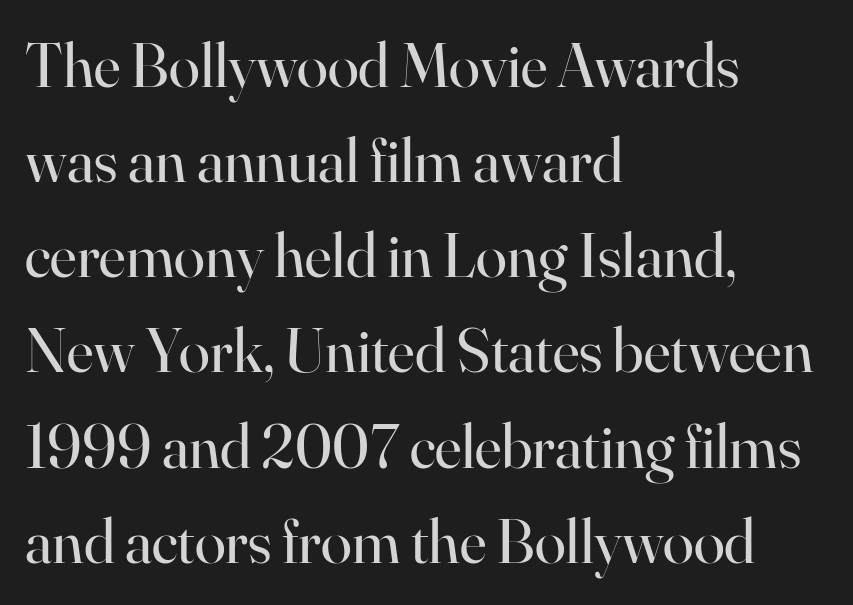
Q: Is the text bold? A: No.
Q: Is the text italic (slanted)? A: No, it is upright.
Q: Is the typeface a serif or a sans-serif typeface? A: Serif.
Q: Is the text underlined? A: No.
Q: How is the paragraph aligned? A: Left-aligned.
Q: Is the spacing between letters normal or unusually wide? A: Normal.
Q: Is the spacing between lines tight, normal or loose? A: Normal.
Q: Width (condensed, normal, or wide)? A: Normal.
Q: Stroke contrast? A: High.
Q: x-height? A: Small.
Q: Monospaced? A: No.
